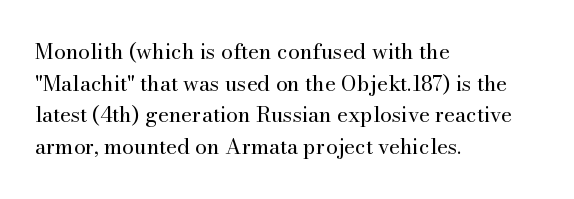
Style check: upright. Leftover space on each line is placed entirely after the last word. The rows are spaced the way most documents space them. The font is comparable to plain body text, perhaps lighter. Honestly, there is no underline to notice here at all. Nobody touched the tracking dial on this one.
